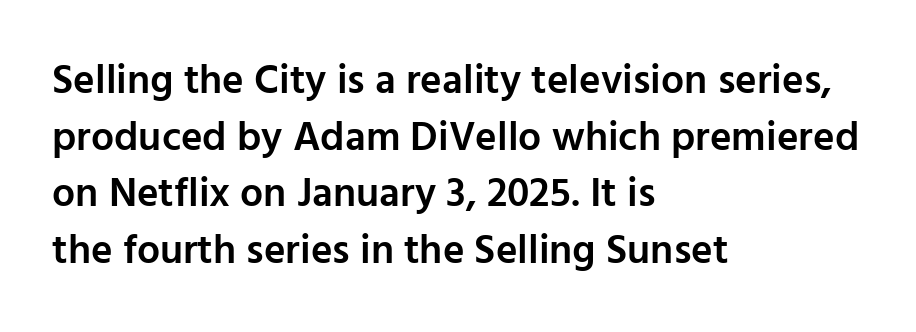
The passage shown is typeset with a sans-serif family. Italic? Not at all — the glyphs are vertical. The font is running at a semibold setting, under full bold. This sample uses plain, unmodified letter spacing. The designer left line spacing at the default. The space directly below the letters is spotless.
